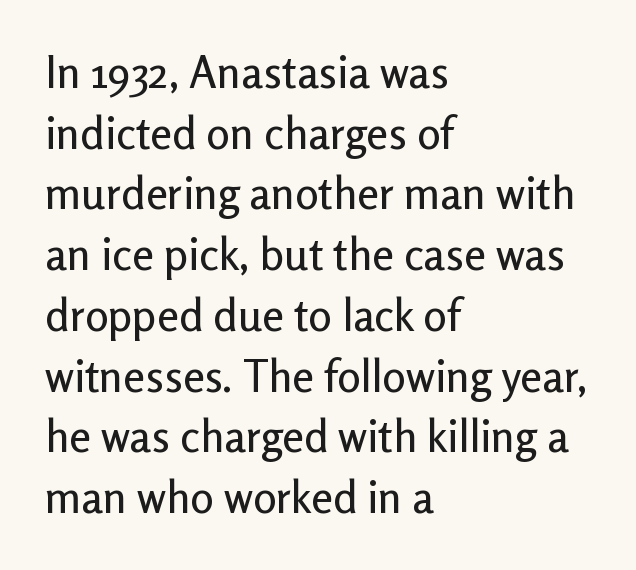
The image shows 44 px sans-serif type, upright; set left-aligned, normal line spacing (1.38x), normal letter spacing, not underlined; low stroke contrast and a medium x-height.
